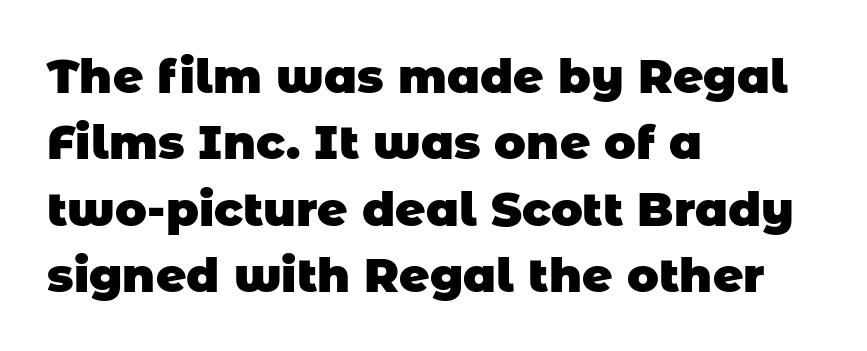
{"serif": "no", "bold": "yes", "weight": "heavy", "width": "normal", "stroke_contrast": "low", "x_height": "large", "monospaced": "no", "underline": "no", "align": "left", "line_spacing": "normal", "line_spacing_ratio": 1.41, "letter_spacing": "normal", "letter_spacing_em": 0.0, "glyph_px": 47}
